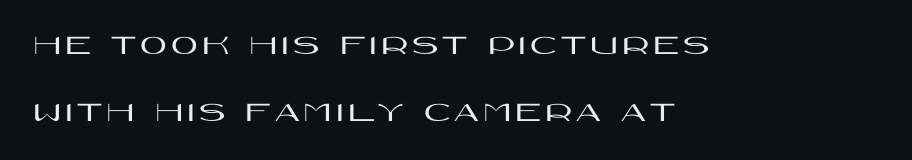
Proportional: the letters do not fall into vertical columns. The designer went with a sans here, leaving each stem footless. If you drew a line through each stem, it would be perfectly vertical. Descenders are the only things crossing below the line.
